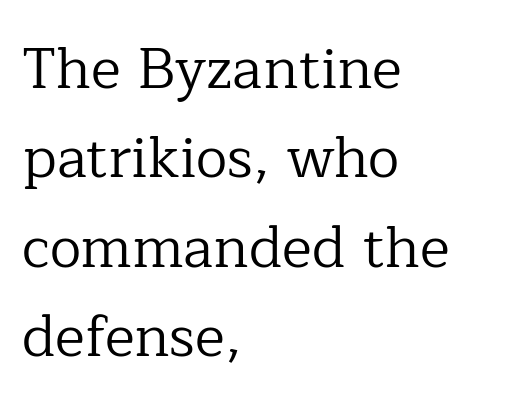
Q: Is the text bold? A: No.
Q: Is the text italic (slanted)? A: No, it is upright.
Q: Is the typeface a serif or a sans-serif typeface? A: Serif.
Q: Is the text underlined? A: No.
Q: How is the paragraph aligned? A: Left-aligned.
Q: Is the spacing between letters normal or unusually wide? A: Normal.
Q: Is the spacing between lines tight, normal or loose? A: Normal.
Q: Width (condensed, normal, or wide)? A: Normal.
Q: Stroke contrast? A: Low.
Q: x-height? A: Medium.
Q: Monospaced? A: No.
